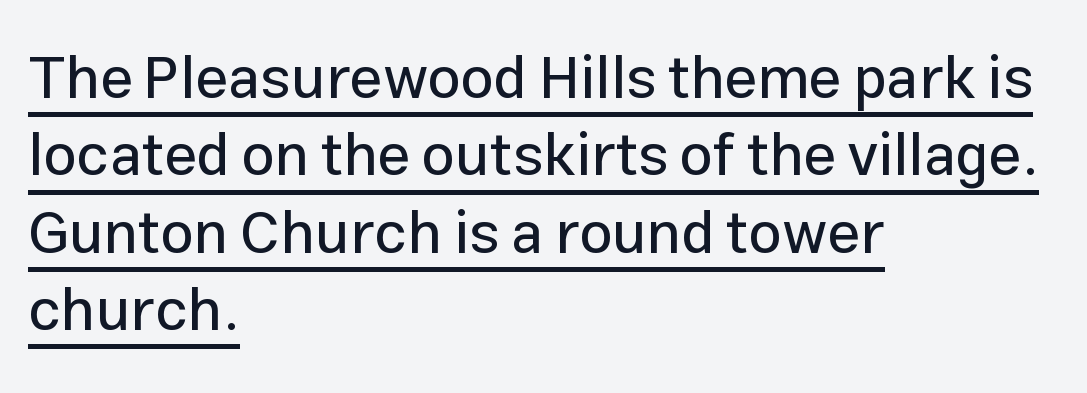
Q: Is the text italic (slanted)? A: No, it is upright.
Q: Is the typeface a serif or a sans-serif typeface? A: Sans-serif.
Q: Is the text underlined? A: Yes.
Q: How is the paragraph aligned? A: Left-aligned.
Q: Is the spacing between letters normal or unusually wide? A: Normal.
Q: Is the spacing between lines tight, normal or loose? A: Normal.
Q: Width (condensed, normal, or wide)? A: Normal.
Q: Stroke contrast? A: Low.
Q: x-height? A: Medium.
Q: Monospaced? A: No.
